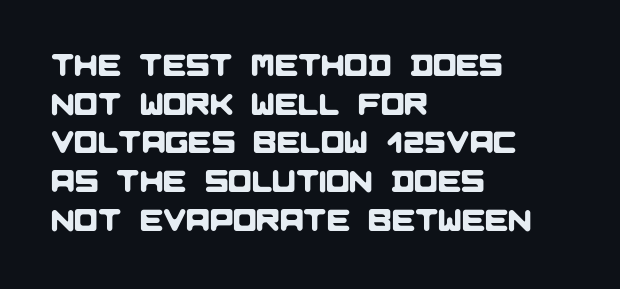
Q: Is the typeface a serif or a sans-serif typeface? A: Sans-serif.
Q: Is the text underlined? A: No.
Q: How is the paragraph aligned? A: Left-aligned.
Q: Is the spacing between letters normal or unusually wide? A: Normal.
Q: Is the spacing between lines tight, normal or loose? A: Normal.
Q: Width (condensed, normal, or wide)? A: Normal.
Q: Stroke contrast? A: Low.
Q: x-height? A: Large.
Q: Monospaced? A: No.
